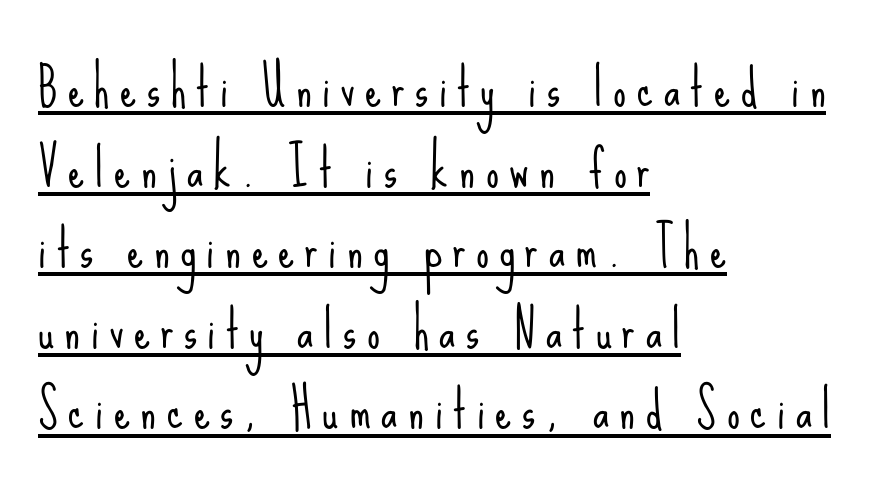
Q: Is the text bold? A: No.
Q: Is the text italic (slanted)? A: No, it is upright.
Q: Is the typeface a serif or a sans-serif typeface? A: Sans-serif.
Q: Is the text underlined? A: Yes.
Q: How is the paragraph aligned? A: Left-aligned.
Q: Is the spacing between letters normal or unusually wide? A: Unusually wide.
Q: Is the spacing between lines tight, normal or loose? A: Normal.
Q: Width (condensed, normal, or wide)? A: Condensed.
Q: Stroke contrast? A: Low.
Q: x-height? A: Small.
Q: Monospaced? A: No.
